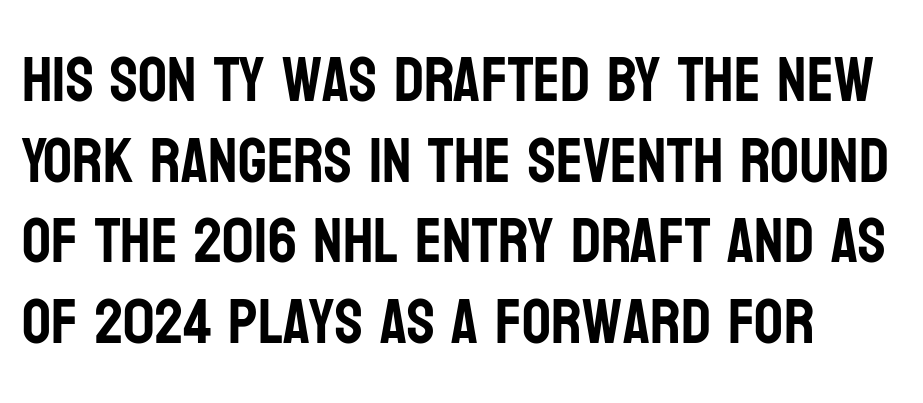
{"serif": "no", "italic": "no", "width": "condensed", "stroke_contrast": "low", "x_height": "large", "monospaced": "no", "underline": "no", "line_spacing": "normal", "line_spacing_ratio": 1.26, "letter_spacing": "normal", "letter_spacing_em": 0.0, "glyph_px": 64}
